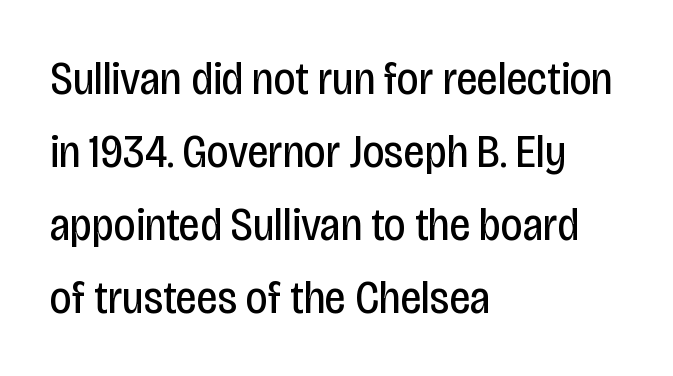
Q: Is the text bold? A: No.
Q: Is the text italic (slanted)? A: No, it is upright.
Q: Is the typeface a serif or a sans-serif typeface? A: Sans-serif.
Q: Is the text underlined? A: No.
Q: How is the paragraph aligned? A: Left-aligned.
Q: Is the spacing between letters normal or unusually wide? A: Normal.
Q: Is the spacing between lines tight, normal or loose? A: Normal.
Q: Width (condensed, normal, or wide)? A: Condensed.
Q: Stroke contrast? A: Low.
Q: x-height? A: Large.
Q: Monospaced? A: No.
